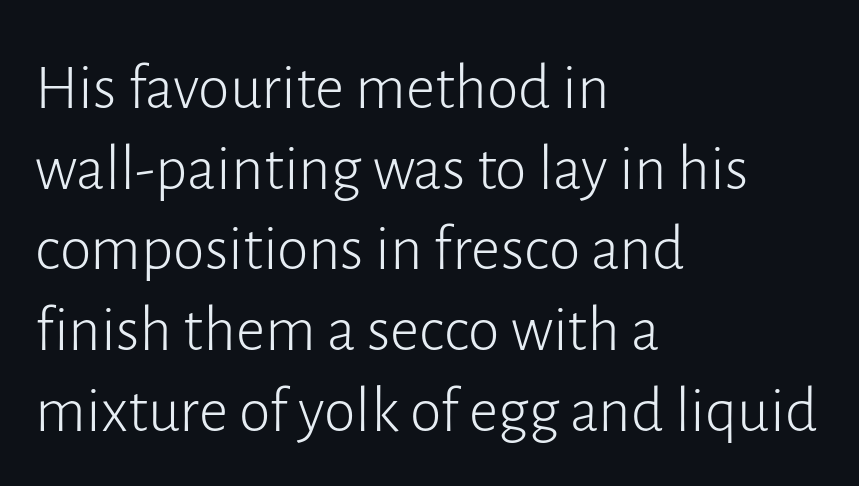
The image shows 64 px light sans-serif type, upright; set left-aligned, normal line spacing (1.26x), normal letter spacing, not underlined; low stroke contrast and a medium x-height.
